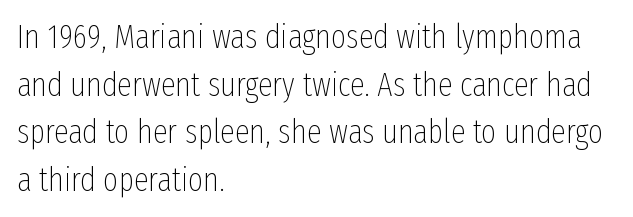
The image shows 33 px thin, condensed sans-serif type, upright; set left-aligned, normal line spacing (1.44x), normal letter spacing, not underlined; low stroke contrast and a medium x-height.
